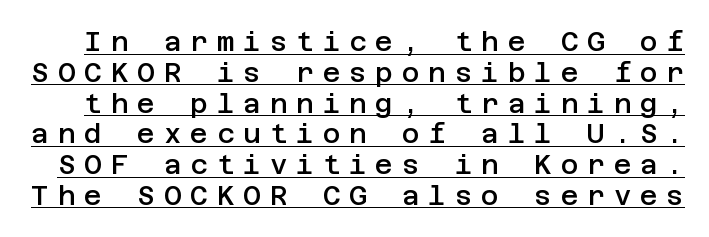
Display-style spreading of the glyphs; the letterfit is very open. How would I describe the line gaps? Narrow and economical. Does a line run under the words? Yes, clearly. The passage shown is semibold, sitting just below true bold. The font's upright variant was chosen for this text.
